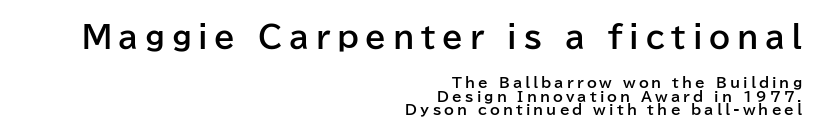
The image shows 30 px bold sans-serif type, upright; set right-aligned, tight line spacing (0.99x), unusually wide letter spacing (+0.22 em), not underlined; the first (top) block is 2.14x larger; low stroke contrast and a medium x-height.
